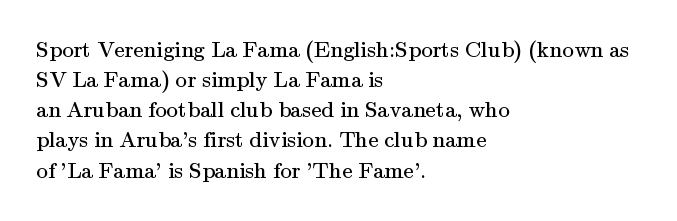
Teacher's note: observe the even left margin — that is flush-left alignment. Does extra space separate the letters? No, they use regular spacing. In terms of posture, this sample is upright. The glyphs are unaccompanied by any horizontal stroke below them. The lines sit at an ordinary, default distance from one another.
